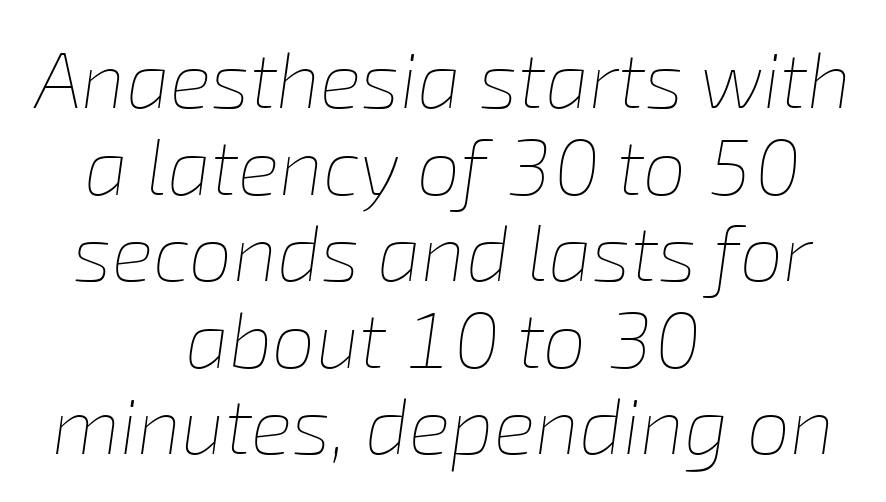
{"italic": "yes", "lean": "right", "slant_degrees": 8, "bold": "no", "weight": "thin", "width": "normal", "stroke_contrast": "low", "x_height": "medium", "monospaced": "no", "underline": "no", "align": "center", "line_spacing": "tight", "line_spacing_ratio": 1.11, "letter_spacing": "normal", "letter_spacing_em": 0.0, "glyph_px": 78}
